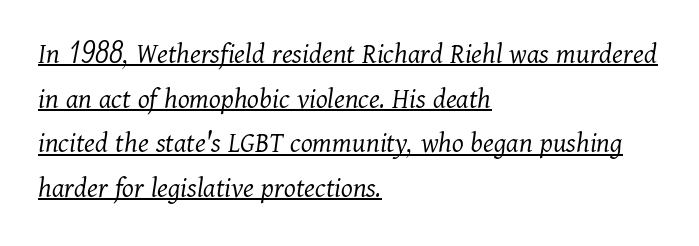
{"serif": "yes", "italic": "yes", "lean": "right", "slant_degrees": 11, "bold": "no", "weight": "light", "width": "normal", "stroke_contrast": "medium", "x_height": "medium", "monospaced": "no", "underline": "yes", "align": "left", "line_spacing": "normal", "line_spacing_ratio": 1.49, "letter_spacing": "normal", "letter_spacing_em": 0.0, "glyph_px": 30}
